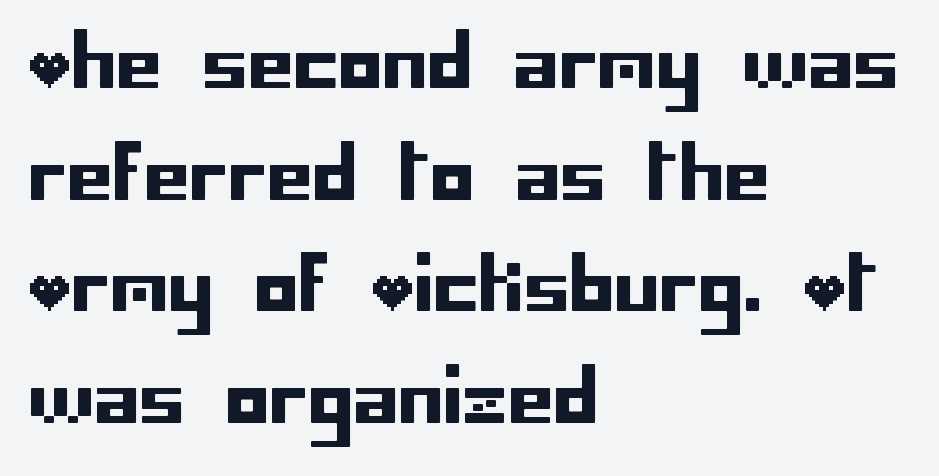
This is roman type, the default non-slanted kind. Does the leading feel generous? No, just average. A classic flush-left, rag-right setting is used for this passage. How are the letters spaced? Ordinarily, with no added tracking.
